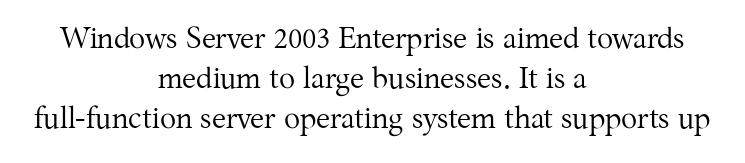
The image shows 30 px regular-weight serif type, upright; set centered, normal line spacing (1.33x), normal letter spacing, not underlined; medium stroke contrast and a medium x-height.
